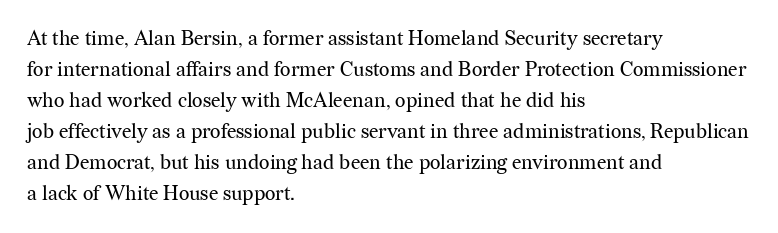
{"italic": "no", "bold": "no", "underline": "no", "align": "left", "line_spacing": "normal", "line_spacing_ratio": 1.55, "letter_spacing": "normal", "letter_spacing_em": 0.0, "glyph_px": 20}
